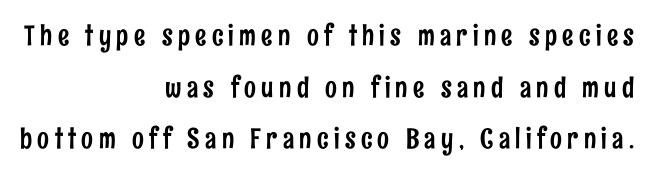
Q: Is the text italic (slanted)? A: No, it is upright.
Q: Is the typeface a serif or a sans-serif typeface? A: Sans-serif.
Q: Is the text underlined? A: No.
Q: How is the paragraph aligned? A: Right-aligned.
Q: Width (condensed, normal, or wide)? A: Condensed.
Q: Stroke contrast? A: Low.
Q: x-height? A: Medium.
Q: Monospaced? A: No.
